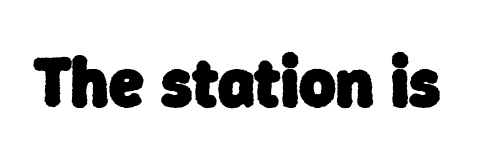
The passage shown has conventional tracking throughout. Weight check: bold — yes, fully. To sum up the face: it is a sans, with no serifs. Here the designer chose a conventional face with non-uniform glyph widths.
